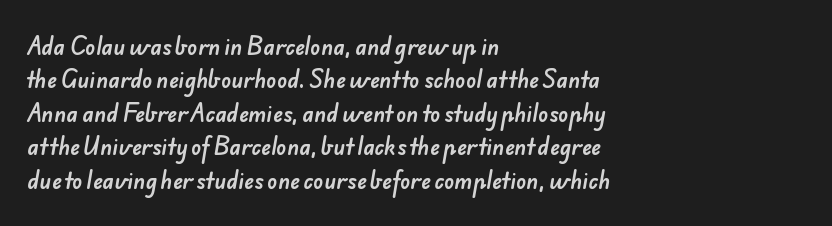
{"underline": "no", "align": "left", "line_spacing": "normal", "line_spacing_ratio": 1.59, "letter_spacing": "normal", "letter_spacing_em": 0.0, "glyph_px": 21}
